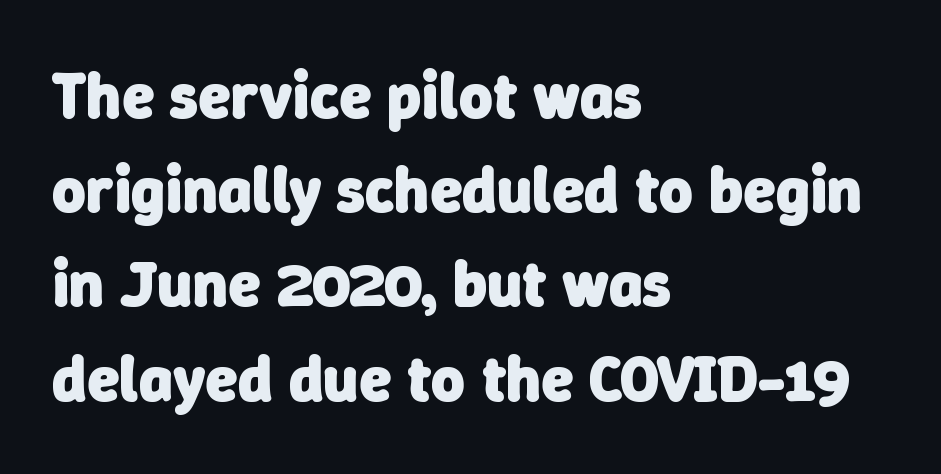
Q: Is the text bold? A: Yes.
Q: Is the typeface a serif or a sans-serif typeface? A: Sans-serif.
Q: Is the text underlined? A: No.
Q: How is the paragraph aligned? A: Left-aligned.
Q: Is the spacing between letters normal or unusually wide? A: Normal.
Q: Is the spacing between lines tight, normal or loose? A: Normal.
Q: Width (condensed, normal, or wide)? A: Normal.
Q: Stroke contrast? A: Low.
Q: x-height? A: Medium.
Q: Monospaced? A: No.
